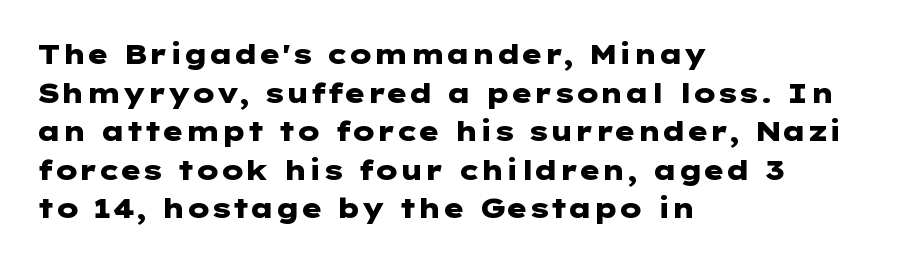
{"italic": "no", "bold": "yes", "underline": "no", "align": "left", "line_spacing": "normal", "line_spacing_ratio": 1.43, "letter_spacing": "normal", "letter_spacing_em": 0.0, "glyph_px": 27}
